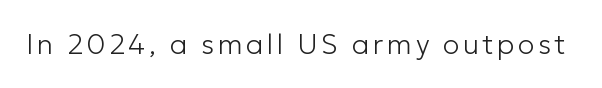
{"serif": "no", "italic": "no", "bold": "no", "weight": "light", "width": "normal", "stroke_contrast": "low", "x_height": "medium", "monospaced": "no", "underline": "no", "glyph_px": 28}
